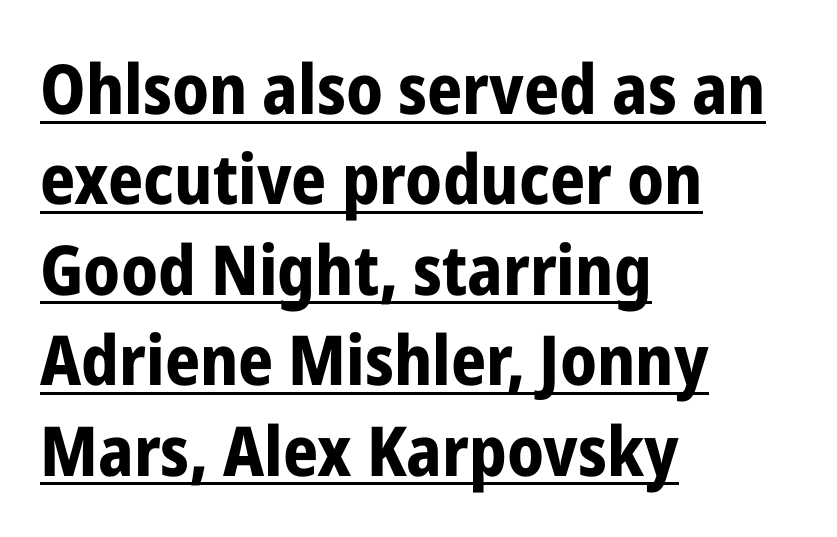
Spacing verdict: proportional, widths tailored to each character. Has an underline been added? It has. Nothing sits at the stroke ends, so this counts as sans-serif. The glyphs have the mass of a bold cut. Baseline-to-baseline distance is the conventional proportion of letter height.
